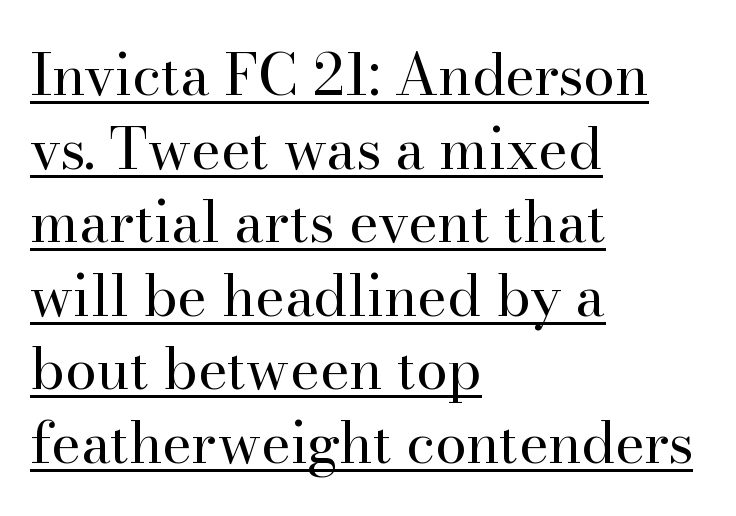
{"serif": "yes", "italic": "no", "bold": "no", "weight": "regular", "width": "normal", "stroke_contrast": "high", "x_height": "small", "monospaced": "no", "underline": "yes", "align": "left", "line_spacing": "normal", "line_spacing_ratio": 1.29, "letter_spacing": "normal", "letter_spacing_em": 0.0, "glyph_px": 57}
